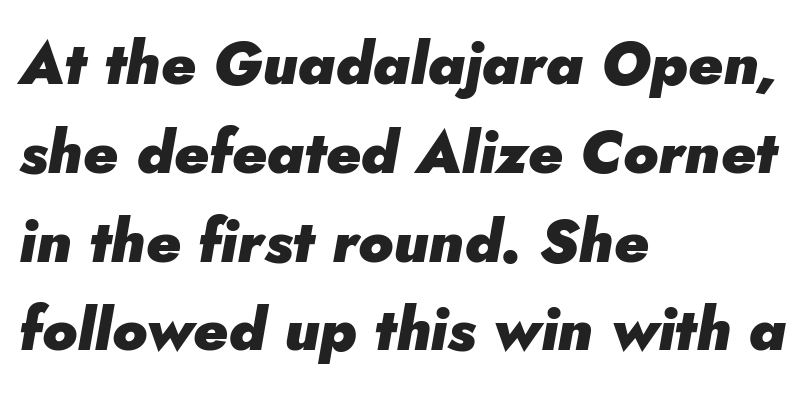
Q: Is the text bold? A: Yes.
Q: Is the text italic (slanted)? A: Yes, it leans right by about 5 degrees.
Q: Is the text underlined? A: No.
Q: How is the paragraph aligned? A: Left-aligned.
Q: Is the spacing between letters normal or unusually wide? A: Normal.
Q: Is the spacing between lines tight, normal or loose? A: Normal.
Q: Width (condensed, normal, or wide)? A: Normal.
Q: Stroke contrast? A: Low.
Q: x-height? A: Small.
Q: Monospaced? A: No.
